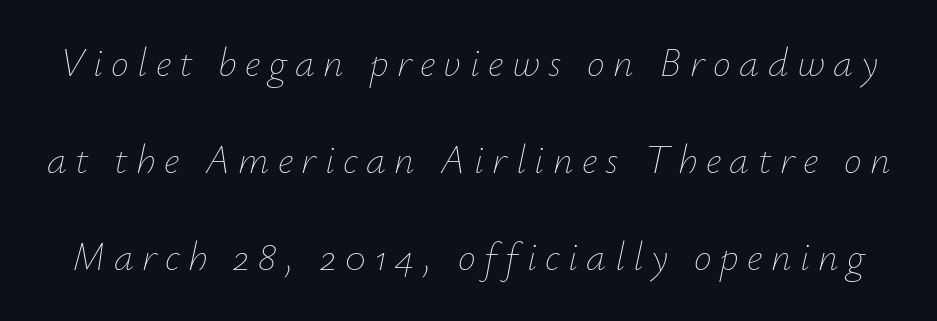
Counters stay open thanks to moderate or lighter strokes. Quick note: underline off. This block would shrink considerably if given ordinary leading; it's expanded now. Varying glyph widths throughout — classic text-font behaviour. The face used here has a pronounced slope to its letters.
